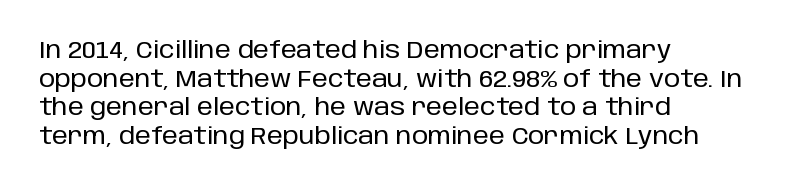
Q: Is the text italic (slanted)? A: No, it is upright.
Q: Is the text underlined? A: No.
Q: How is the paragraph aligned? A: Left-aligned.
Q: Is the spacing between letters normal or unusually wide? A: Normal.
